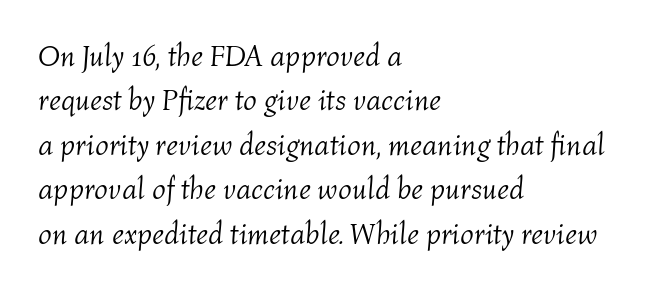
Standard letterfit; no display-style spreading of the glyphs. The passage shown is not underscored anywhere. A student would call this left alignment; a typographer would say flush left, rag right. The strokes are not fattened; the text isn't bold. Leading matches the norm, producing a regular column. The letters are slanted; this is an italic face.
